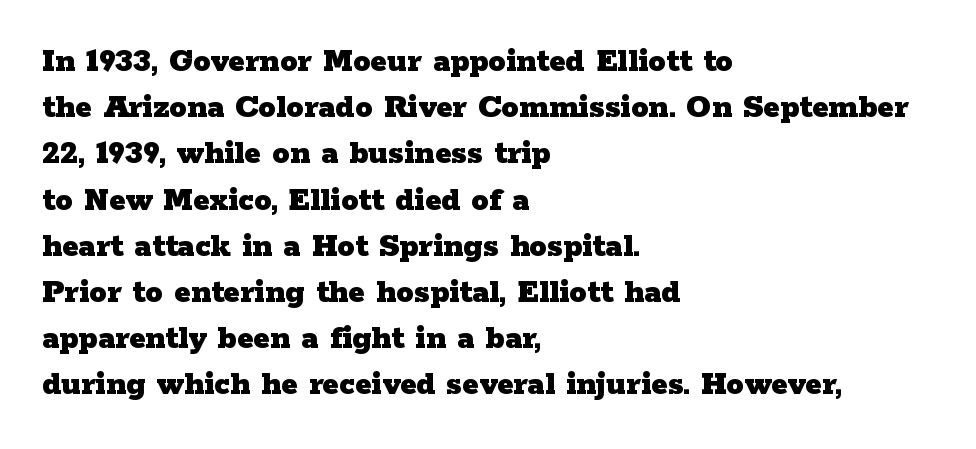
Q: Is the text bold? A: Yes.
Q: Is the text italic (slanted)? A: No, it is upright.
Q: Is the typeface a serif or a sans-serif typeface? A: Serif.
Q: Is the text underlined? A: No.
Q: How is the paragraph aligned? A: Left-aligned.
Q: Is the spacing between letters normal or unusually wide? A: Normal.
Q: Is the spacing between lines tight, normal or loose? A: Normal.
Q: Width (condensed, normal, or wide)? A: Wide.
Q: Stroke contrast? A: Low.
Q: x-height? A: Medium.
Q: Monospaced? A: No.
